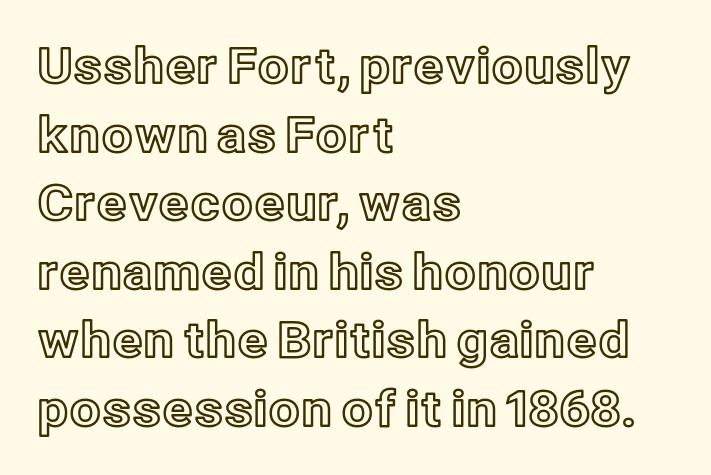
Q: Is the text italic (slanted)? A: No, it is upright.
Q: Is the text underlined? A: No.
Q: How is the paragraph aligned? A: Left-aligned.
Q: Is the spacing between letters normal or unusually wide? A: Normal.
Q: Is the spacing between lines tight, normal or loose? A: Normal.
Q: Width (condensed, normal, or wide)? A: Normal.
Q: x-height? A: Medium.
Q: Monospaced? A: No.
